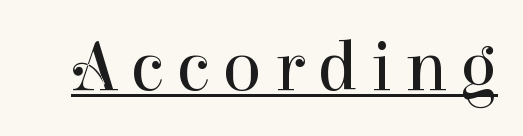
The image shows 72 px regular-weight serif type, upright; set underlined; high stroke contrast and a medium x-height.
